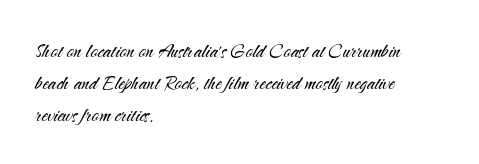
The image shows 24 px text type; set left-aligned, normal line spacing (1.33x), normal letter spacing, not underlined.
